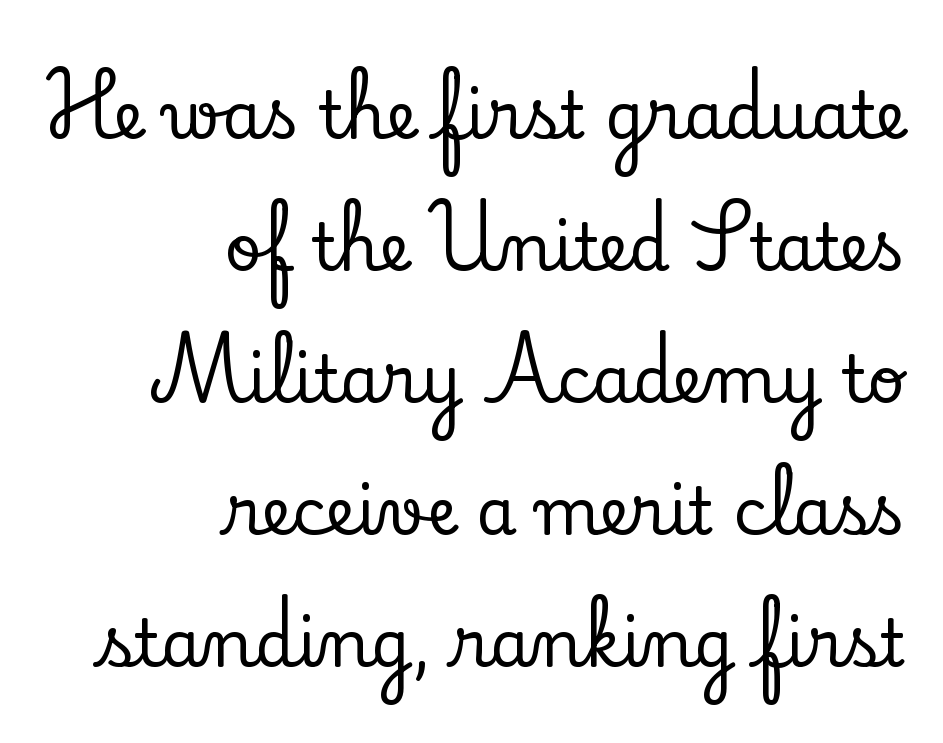
{"serif": "yes", "italic": "no", "width": "normal", "stroke_contrast": "low", "x_height": "small", "monospaced": "no", "underline": "no", "align": "right", "line_spacing": "loose", "line_spacing_ratio": 2.03, "letter_spacing": "normal", "letter_spacing_em": 0.0, "glyph_px": 65}
